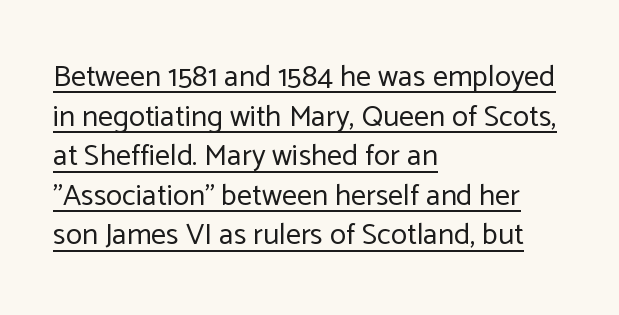
{"serif": "no", "italic": "no", "bold": "no", "weight": "regular", "width": "normal", "stroke_contrast": "low", "x_height": "medium", "monospaced": "no", "underline": "yes", "align": "left", "line_spacing": "normal", "line_spacing_ratio": 1.32, "letter_spacing": "normal", "letter_spacing_em": 0.0, "glyph_px": 30}
